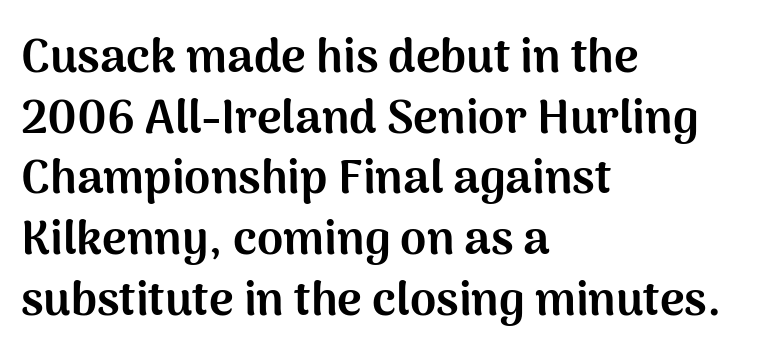
The image shows 47 px bold sans-serif type, upright; set left-aligned, normal line spacing (1.29x), normal letter spacing, not underlined; medium stroke contrast and a medium x-height.
